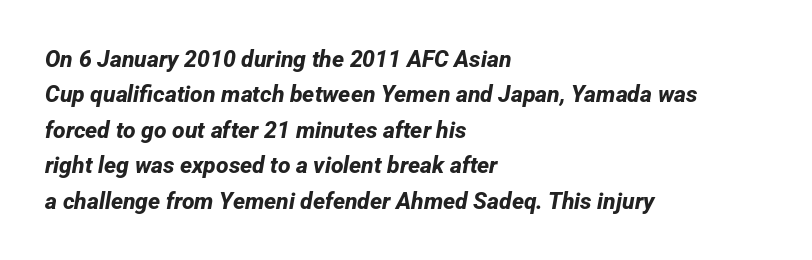
The image shows 23 px bold type; set left-aligned, normal line spacing (1.54x), normal letter spacing, not underlined.
